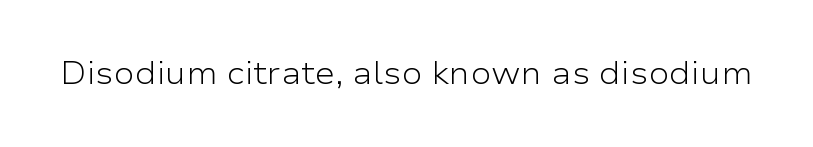
Q: Is the text bold? A: No.
Q: Is the text italic (slanted)? A: No, it is upright.
Q: Is the typeface a serif or a sans-serif typeface? A: Sans-serif.
Q: Is the text underlined? A: No.
Q: Is the spacing between letters normal or unusually wide? A: Normal.
Q: Width (condensed, normal, or wide)? A: Wide.
Q: Stroke contrast? A: Low.
Q: x-height? A: Medium.
Q: Monospaced? A: No.
